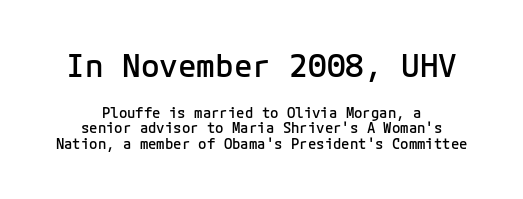
The image shows 31 px semibold sans-serif type, upright, monospaced; set centered, tight line spacing (1.08x), normal letter spacing, not underlined; the first (top) block is 2.21x larger; low stroke contrast and a medium x-height.
